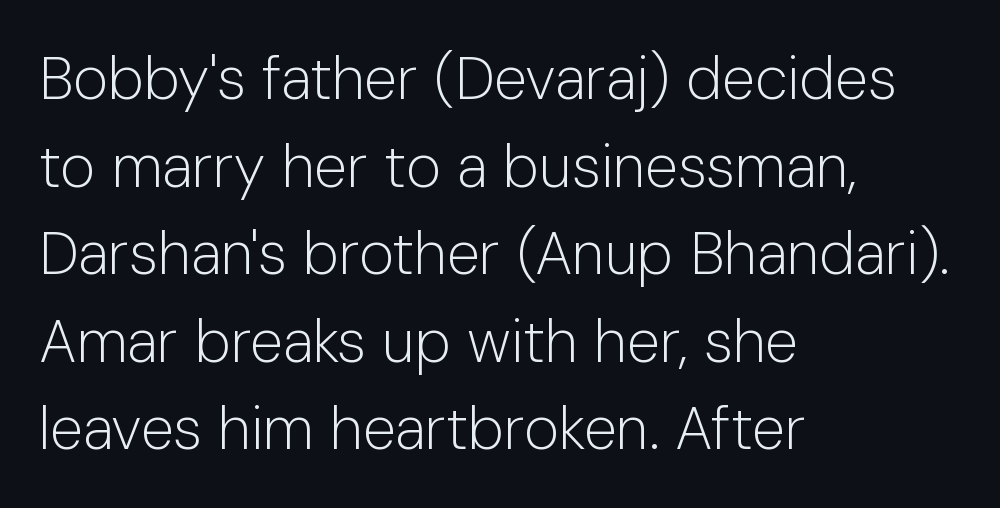
{"serif": "no", "italic": "no", "bold": "no", "weight": "light", "width": "normal", "stroke_contrast": "low", "x_height": "medium", "monospaced": "no", "underline": "no", "align": "left", "line_spacing": "normal", "line_spacing_ratio": 1.46, "letter_spacing": "normal", "letter_spacing_em": 0.0, "glyph_px": 60}
